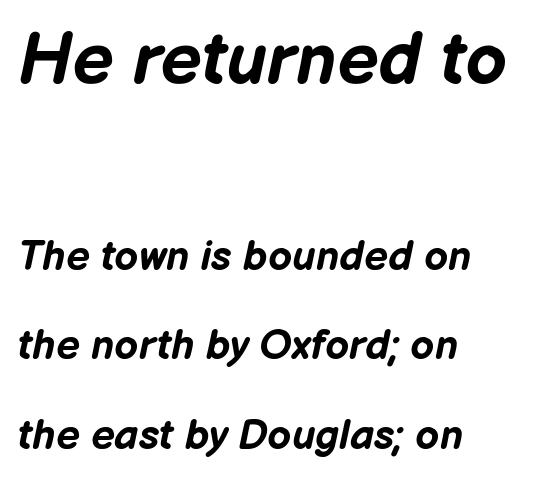
The lines in this sample share a left origin and differ only in where they stop. There's an unmistakable incline to the writing here. You get the large type first, then a drop to smaller type. Weight check: bold — yes, fully. A typesetter would call this zero additional tracking. The string is rendered with underlining switched off.
